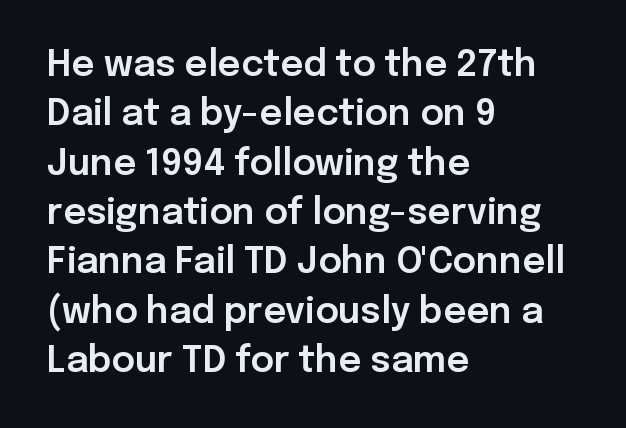
The image shows 36 px sans-serif type, upright; set left-aligned, normal line spacing (1.37x), normal letter spacing, not underlined; low stroke contrast and a medium x-height.
